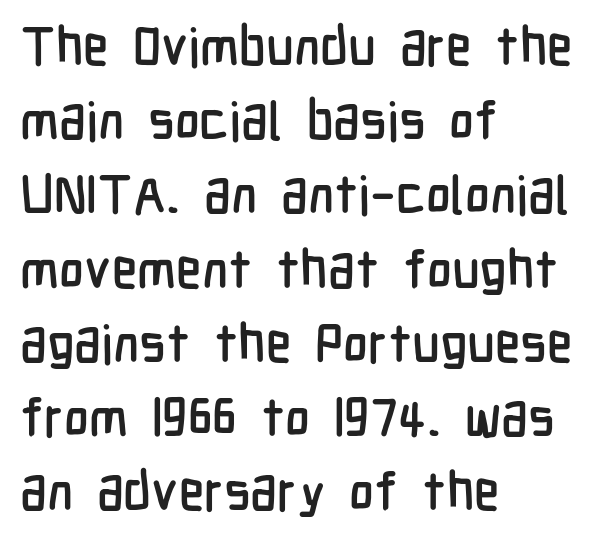
A typesetter would call this proportional, since set widths differ per character. Typographically, this falls in the sans-serif category. Students, note that the glyphs here touch the page at normal intervals. It's the straight-up-and-down kind of type. Whoever set this chose a conventional vertical rhythm.
